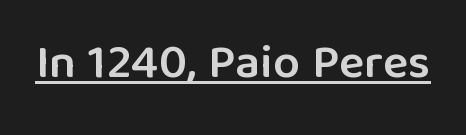
Q: Is the text bold? A: Semi-bold.
Q: Is the text italic (slanted)? A: No, it is upright.
Q: Is the typeface a serif or a sans-serif typeface? A: Sans-serif.
Q: Is the text underlined? A: Yes.
Q: Is the spacing between letters normal or unusually wide? A: Normal.
Q: Width (condensed, normal, or wide)? A: Normal.
Q: Stroke contrast? A: Low.
Q: x-height? A: Medium.
Q: Monospaced? A: No.
